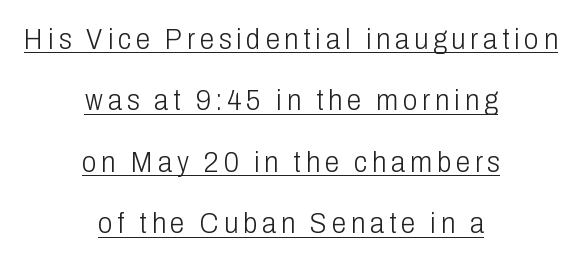
Are there feet on the stems? There aren't — it's a sans. Notice the wide empty band between every row — that's loose leading. This rendering features underlined lettering. Is this a heavy cut? Hardly; it is regular or lighter. Looks like regular typesetting: each glyph gets only the width it needs.
